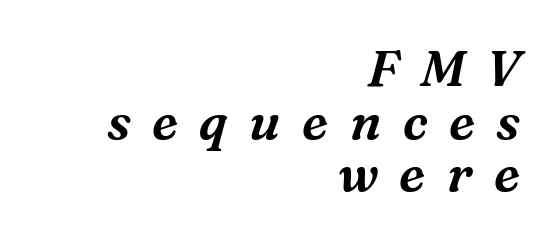
Q: Is the text italic (slanted)? A: Yes, it leans right by about 16 degrees.
Q: Is the typeface a serif or a sans-serif typeface? A: Serif.
Q: Is the text underlined? A: No.
Q: How is the paragraph aligned? A: Right-aligned.
Q: Is the spacing between letters normal or unusually wide? A: Unusually wide.
Q: Is the spacing between lines tight, normal or loose? A: Tight.
Q: Width (condensed, normal, or wide)? A: Normal.
Q: Stroke contrast? A: Medium.
Q: x-height? A: Medium.
Q: Monospaced? A: No.
